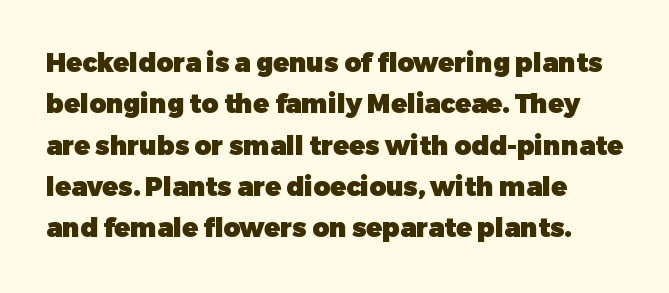
Q: Is the text bold? A: Yes.
Q: Is the text italic (slanted)? A: No, it is upright.
Q: Is the text underlined? A: No.
Q: Is the spacing between letters normal or unusually wide? A: Normal.
Q: Is the spacing between lines tight, normal or loose? A: Normal.
